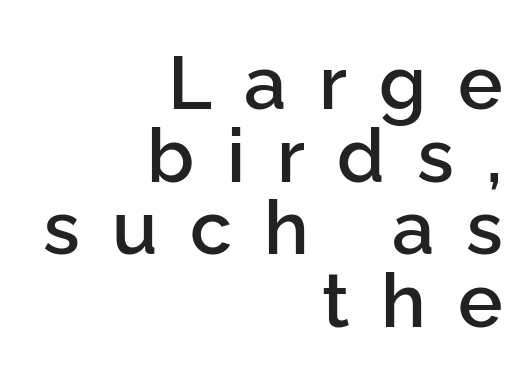
{"serif": "no", "italic": "no", "bold": "semi", "weight": "semibold", "width": "normal", "stroke_contrast": "low", "x_height": "medium", "monospaced": "no", "underline": "no", "align": "right", "line_spacing": "tight", "line_spacing_ratio": 0.97, "letter_spacing": "wide", "letter_spacing_em": 0.43, "glyph_px": 75}
